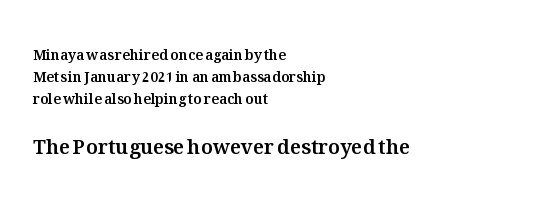
{"italic": "no", "underline": "no", "align": "left", "line_spacing": "normal", "line_spacing_ratio": 1.58, "letter_spacing": "normal", "letter_spacing_em": 0.0, "larger_block": "second", "size_ratio": 1.43, "glyph_px": 20}
